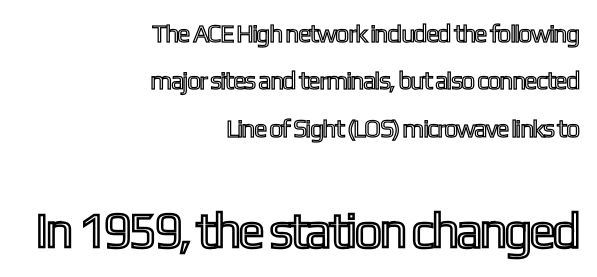
Q: Is the text italic (slanted)? A: No, it is upright.
Q: Is the text underlined? A: No.
Q: How is the paragraph aligned? A: Right-aligned.
Q: Is the spacing between letters normal or unusually wide? A: Normal.
Q: Is the spacing between lines tight, normal or loose? A: Loose.
Q: Which block of text is set in a larger size, the first (top) or the second (bottom)? A: The second (bottom) one.
Q: Width (condensed, normal, or wide)? A: Condensed.
Q: x-height? A: Medium.
Q: Monospaced? A: No.
